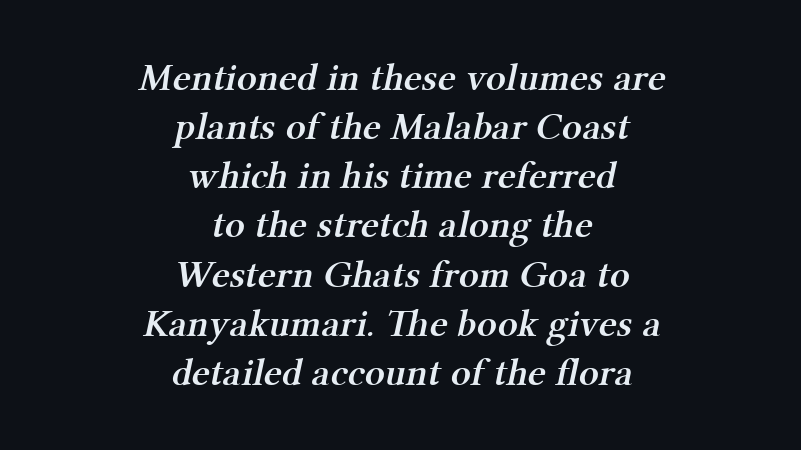
Proportional: the letters do not fall into vertical columns. The baseline area is clear. The typesetter chose a symmetrical, centered arrangement here. Old-style or modern, the face here clearly has serifs. This sample uses plain, unmodified letter spacing. Is the type bold? Partly — it's a semibold, heavier than regular but not fully bold.
